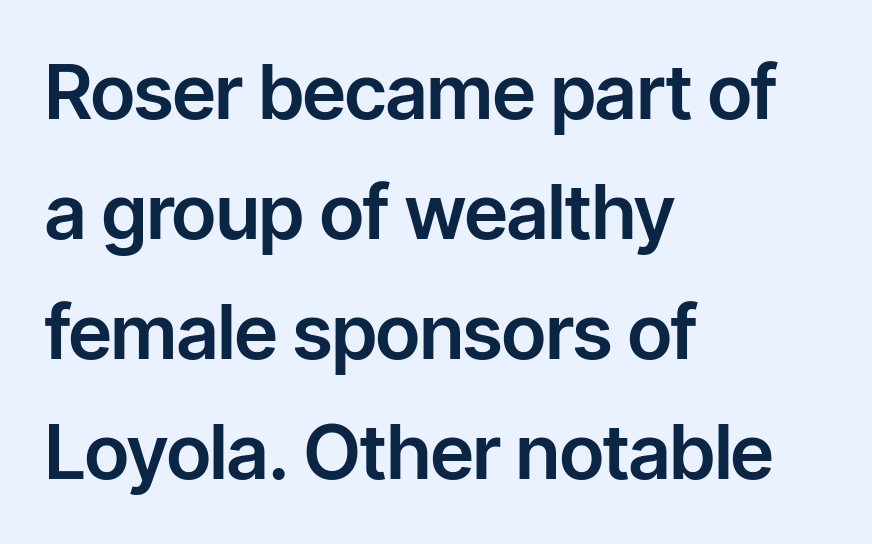
{"serif": "no", "italic": "no", "width": "normal", "stroke_contrast": "low", "x_height": "medium", "monospaced": "no", "underline": "no", "align": "left", "line_spacing": "normal", "line_spacing_ratio": 1.58, "letter_spacing": "normal", "letter_spacing_em": 0.0, "glyph_px": 76}
